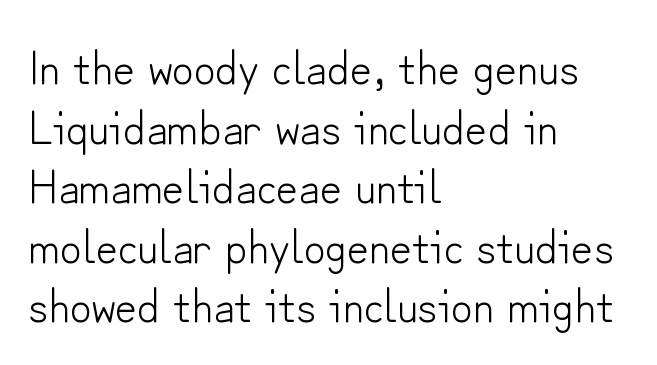
Visually the block forms a straight wall on the left and a jagged coastline on the right. Think of a printed novel: that variable character pitch is what you see here. Ascenders rise straight up at ninety degrees. This reads as an unemphasized weight, regular at the heaviest. Each row of text sits above clean, open space.
